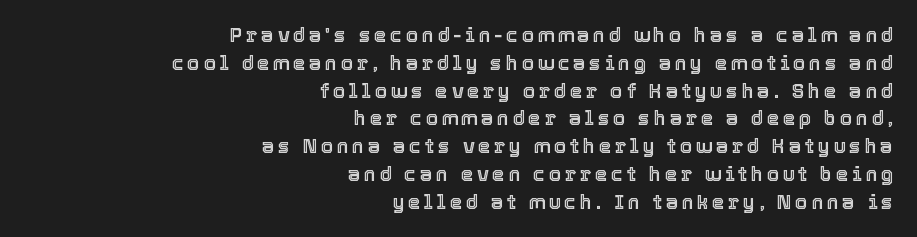
Q: Is the text italic (slanted)? A: No, it is upright.
Q: Is the text underlined? A: No.
Q: How is the paragraph aligned? A: Right-aligned.
Q: Is the spacing between lines tight, normal or loose? A: Normal.
